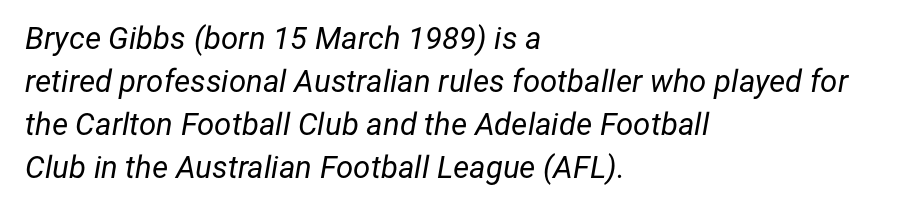
{"italic": "yes", "lean": "right", "slant_degrees": 12, "bold": "no", "weight": "regular", "width": "normal", "stroke_contrast": "low", "x_height": "medium", "monospaced": "no", "underline": "no", "align": "left", "line_spacing": "normal", "line_spacing_ratio": 1.39, "letter_spacing": "normal", "letter_spacing_em": 0.0, "glyph_px": 31}
